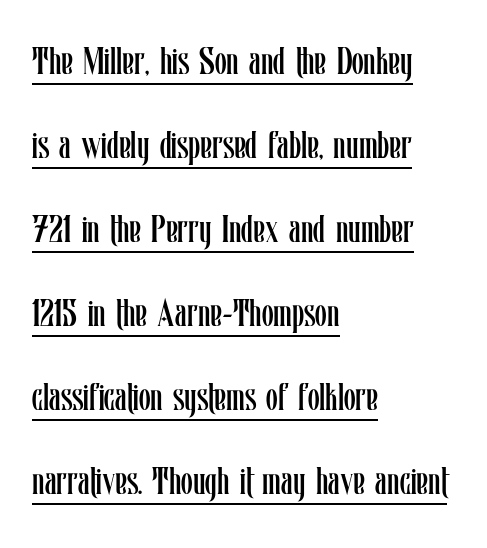
The tracking reads as untouched default to a designer's eye. Is this a fixed-width face? No — the glyphs have proportional, varying widths. The letters stand straight up with perfectly vertical stems. Stroke thickness stays within the range of a standard reading face or lighter. Is the block centered? No — it sits flush against the left margin.
